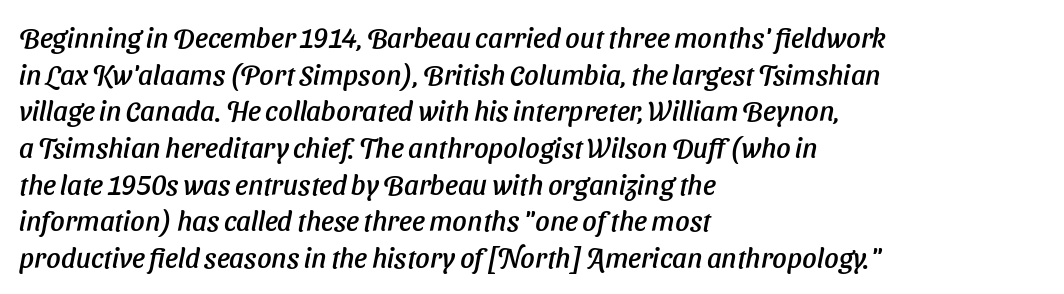
The image shows 28 px text type, italic (leaning right); set left-aligned, normal line spacing (1.31x), normal letter spacing, not underlined; low stroke contrast and a medium x-height.
